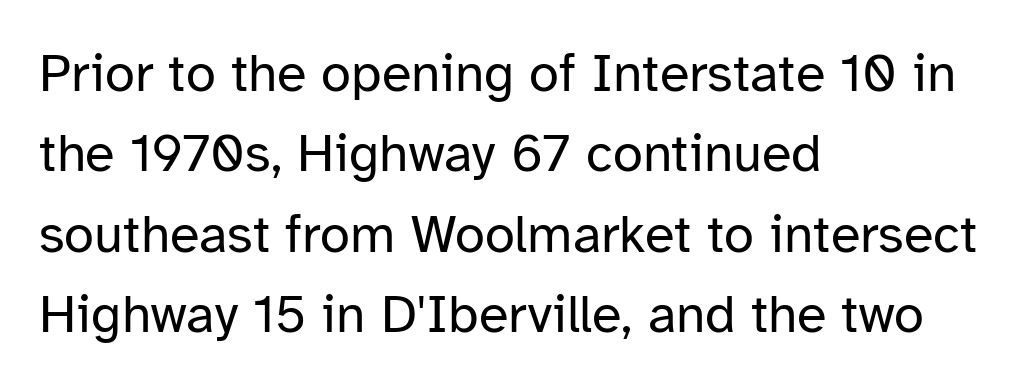
Q: Is the text bold? A: No.
Q: Is the text italic (slanted)? A: No, it is upright.
Q: Is the typeface a serif or a sans-serif typeface? A: Sans-serif.
Q: Is the text underlined? A: No.
Q: How is the paragraph aligned? A: Left-aligned.
Q: Is the spacing between letters normal or unusually wide? A: Normal.
Q: Is the spacing between lines tight, normal or loose? A: Normal.
Q: Width (condensed, normal, or wide)? A: Normal.
Q: Stroke contrast? A: Low.
Q: x-height? A: Medium.
Q: Monospaced? A: No.
